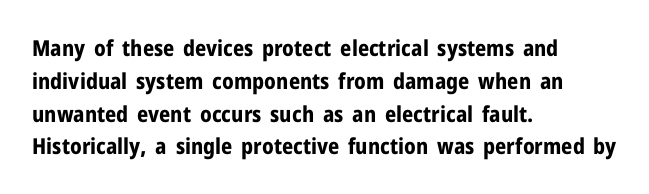
The image shows 22 px bold type, upright; set left-aligned, normal line spacing (1.49x), normal letter spacing, not underlined.
